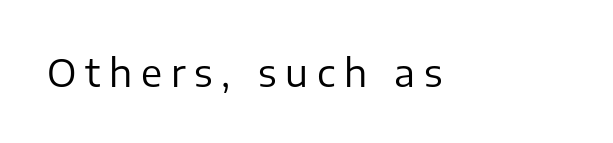
Looks like regular typesetting: each glyph gets only the width it needs. The typeface has the unassuming heft of standard copy or less. The specimen omits any rule beneath the text block's lines. Check where the strokes stop: nothing finishes them off — pure sans. Italic? Not at all — the glyphs are vertical. Is the letter spacing exaggerated? Yes — the characters are pushed far apart.
